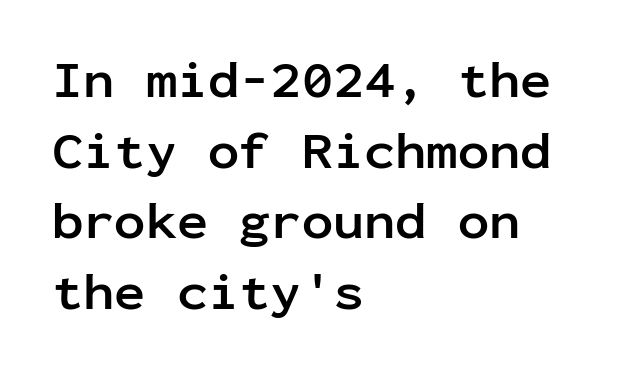
{"serif": "no", "italic": "no", "bold": "yes", "weight": "semibold", "width": "normal", "stroke_contrast": "low", "x_height": "medium", "monospaced": "yes", "underline": "no", "align": "left", "line_spacing": "normal", "line_spacing_ratio": 1.36, "letter_spacing": "normal", "letter_spacing_em": 0.0, "glyph_px": 52}
